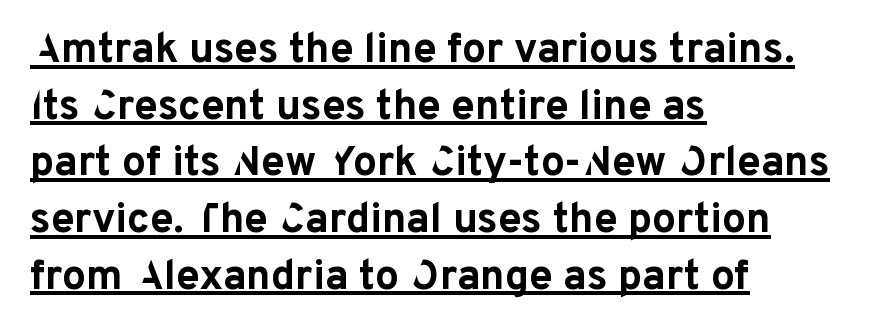
{"serif": "no", "italic": "no", "bold": "yes", "weight": "bold", "width": "normal", "stroke_contrast": "low", "x_height": "medium", "monospaced": "no", "underline": "yes", "align": "left", "line_spacing": "normal", "line_spacing_ratio": 1.35, "letter_spacing": "normal", "letter_spacing_em": 0.0, "glyph_px": 42}
